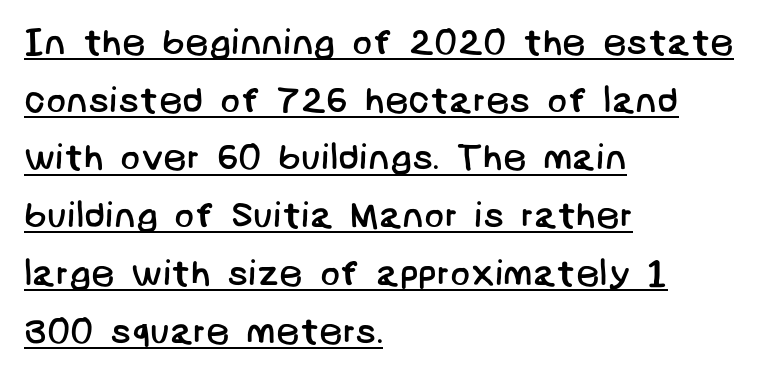
{"serif": "no", "bold": "no", "weight": "regular", "width": "normal", "stroke_contrast": "low", "x_height": "large", "underline": "yes", "align": "left", "line_spacing": "normal", "line_spacing_ratio": 1.56, "letter_spacing": "normal", "letter_spacing_em": 0.0, "glyph_px": 37}
